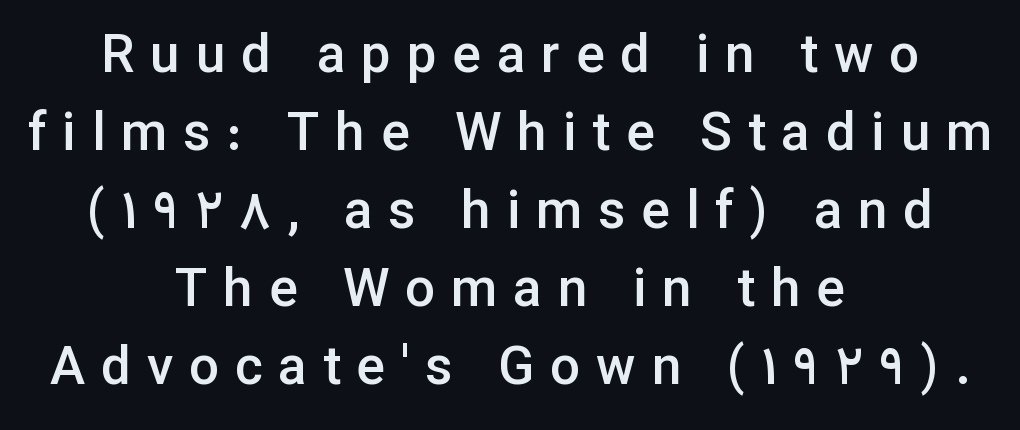
{"serif": "no", "italic": "no", "bold": "semi", "weight": "semibold", "width": "normal", "stroke_contrast": "low", "x_height": "medium", "monospaced": "no", "underline": "no", "align": "center", "line_spacing": "normal", "line_spacing_ratio": 1.47, "letter_spacing": "wide", "letter_spacing_em": 0.3, "glyph_px": 53}
